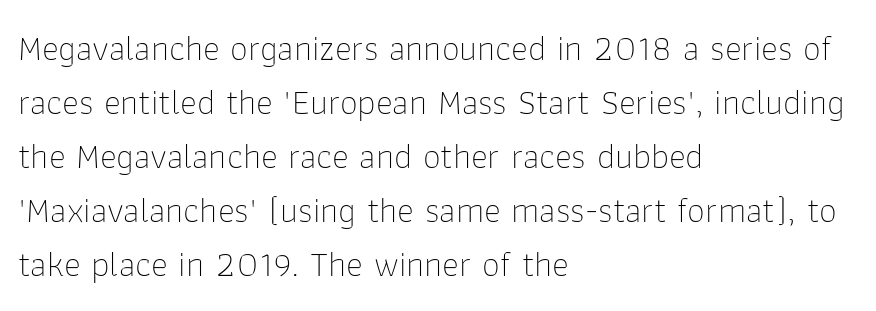
Q: Is the text bold? A: No.
Q: Is the text italic (slanted)? A: No, it is upright.
Q: Is the typeface a serif or a sans-serif typeface? A: Sans-serif.
Q: Is the text underlined? A: No.
Q: How is the paragraph aligned? A: Left-aligned.
Q: Is the spacing between letters normal or unusually wide? A: Normal.
Q: Is the spacing between lines tight, normal or loose? A: Normal.
Q: Width (condensed, normal, or wide)? A: Normal.
Q: Stroke contrast? A: Low.
Q: x-height? A: Medium.
Q: Monospaced? A: No.
